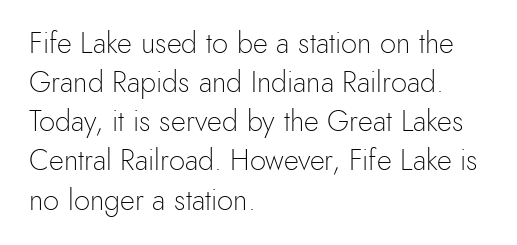
Q: Is the text bold? A: No.
Q: Is the text italic (slanted)? A: No, it is upright.
Q: Is the typeface a serif or a sans-serif typeface? A: Sans-serif.
Q: Is the text underlined? A: No.
Q: How is the paragraph aligned? A: Left-aligned.
Q: Is the spacing between letters normal or unusually wide? A: Normal.
Q: Is the spacing between lines tight, normal or loose? A: Normal.
Q: Width (condensed, normal, or wide)? A: Normal.
Q: x-height? A: Small.
Q: Monospaced? A: No.
